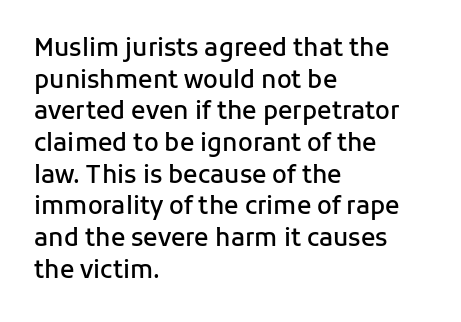
Slightly chunky letters — semibold, I'd say, not full bold. Letter spacing: default. The string is rendered with underlining switched off. Does the leading feel generous? No, just average. These lines are set flush left with a ragged right edge. The letters stand upright; this is a roman face.
